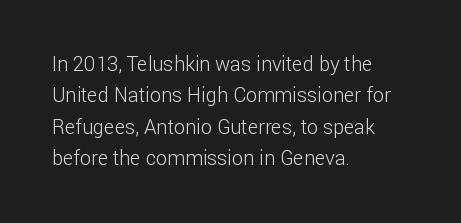
The image shows 20 px text type, upright; set left-aligned, normal line spacing (1.57x), normal letter spacing, not underlined.
